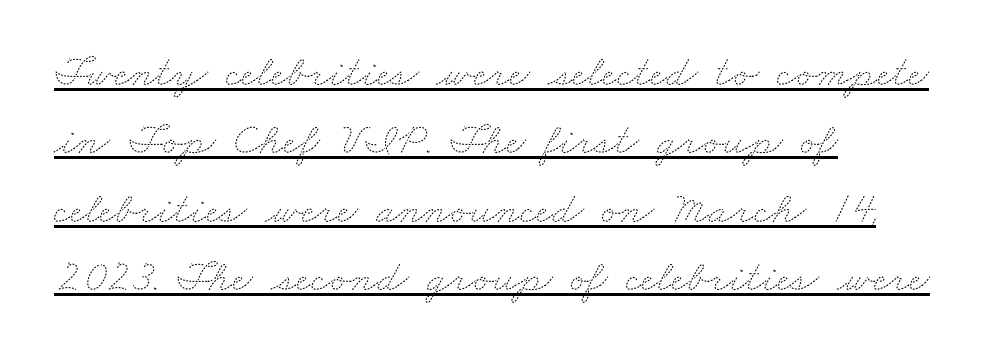
No extra ink here — the face is not bold. Glyph-to-glyph distance matches everyday printed text. Underlined type. The vertical gap from one line to the next is medium.
